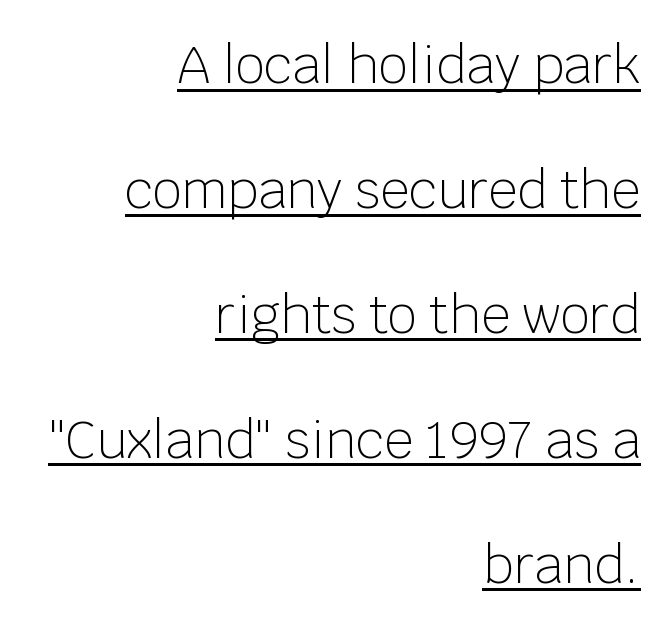
Q: Is the text bold? A: No.
Q: Is the text italic (slanted)? A: No, it is upright.
Q: Is the typeface a serif or a sans-serif typeface? A: Sans-serif.
Q: Is the text underlined? A: Yes.
Q: How is the paragraph aligned? A: Right-aligned.
Q: Is the spacing between letters normal or unusually wide? A: Normal.
Q: Is the spacing between lines tight, normal or loose? A: Loose.
Q: Width (condensed, normal, or wide)? A: Normal.
Q: Stroke contrast? A: Low.
Q: x-height? A: Large.
Q: Monospaced? A: No.
